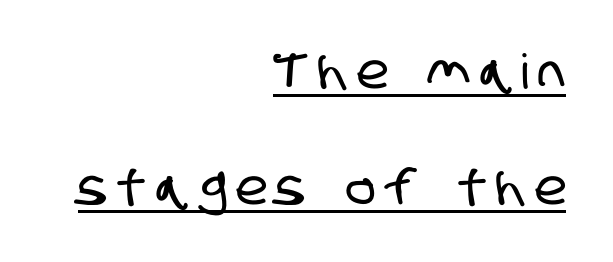
{"serif": "no", "width": "condensed", "stroke_contrast": "low", "x_height": "large", "monospaced": "no", "underline": "yes", "align": "right", "line_spacing": "loose", "line_spacing_ratio": 2.42, "letter_spacing": "wide", "letter_spacing_em": 0.21, "glyph_px": 48}
